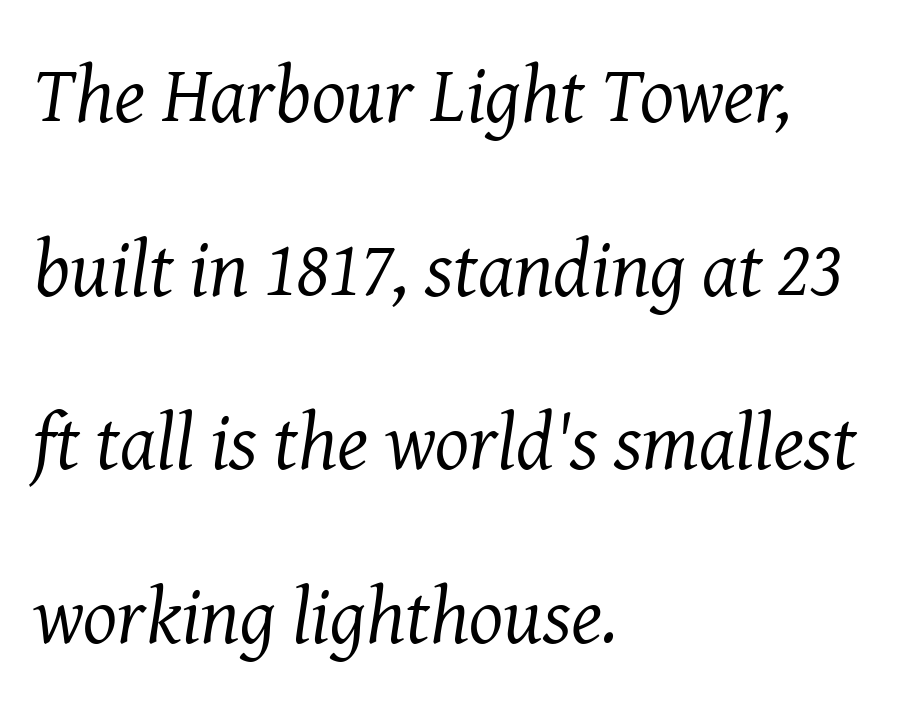
{"serif": "yes", "italic": "yes", "lean": "right", "slant_degrees": 8, "bold": "no", "weight": "regular", "width": "normal", "stroke_contrast": "medium", "x_height": "medium", "monospaced": "no", "underline": "no", "align": "left", "line_spacing": "loose", "line_spacing_ratio": 2.17, "letter_spacing": "normal", "letter_spacing_em": 0.0, "glyph_px": 80}
